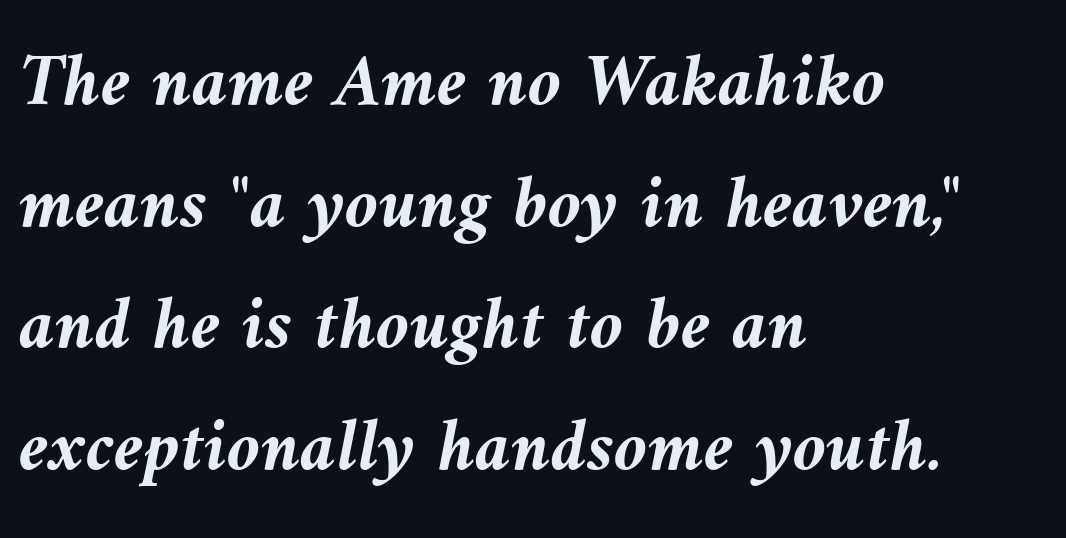
Q: Is the text bold? A: Yes.
Q: Is the text italic (slanted)? A: Yes, it leans left by about 10 degrees.
Q: Is the text underlined? A: No.
Q: How is the paragraph aligned? A: Left-aligned.
Q: Is the spacing between letters normal or unusually wide? A: Normal.
Q: Is the spacing between lines tight, normal or loose? A: Normal.
Q: Width (condensed, normal, or wide)? A: Normal.
Q: Stroke contrast? A: Medium.
Q: x-height? A: Medium.
Q: Monospaced? A: No.
